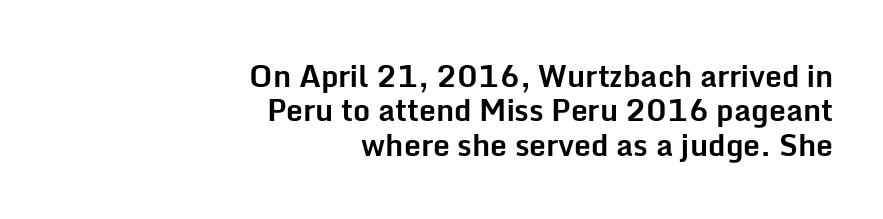
{"serif": "no", "italic": "no", "bold": "yes", "weight": "bold", "width": "normal", "stroke_contrast": "low", "x_height": "medium", "monospaced": "no", "underline": "no", "align": "right", "line_spacing": "tight", "line_spacing_ratio": 1.15, "letter_spacing": "normal", "letter_spacing_em": 0.0, "glyph_px": 30}
